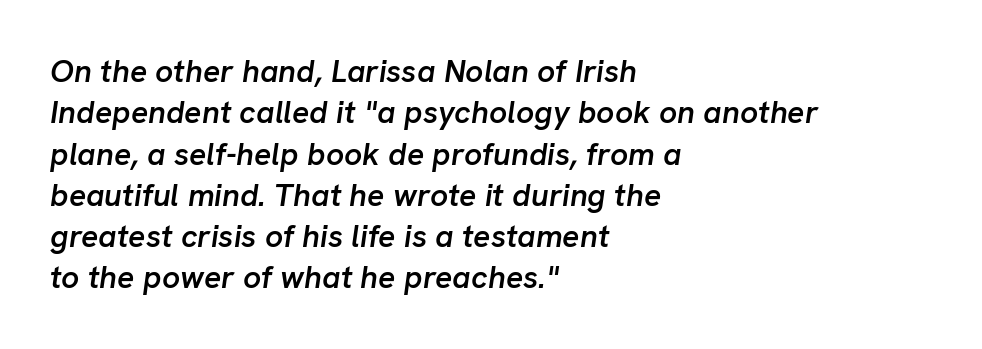
Q: Is the text bold? A: Semi-bold.
Q: Is the text italic (slanted)? A: Yes, it leans right by about 8 degrees.
Q: Is the text underlined? A: No.
Q: How is the paragraph aligned? A: Left-aligned.
Q: Is the spacing between letters normal or unusually wide? A: Normal.
Q: Is the spacing between lines tight, normal or loose? A: Normal.
Q: Width (condensed, normal, or wide)? A: Normal.
Q: Stroke contrast? A: Low.
Q: x-height? A: Medium.
Q: Monospaced? A: No.
